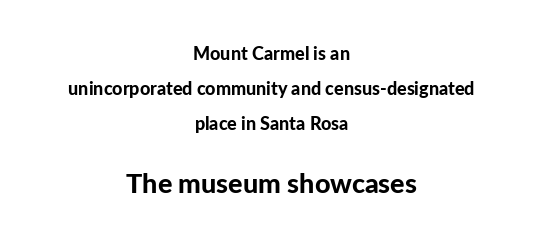
Look at the glyph heights: the lower group is clearly the bigger setting. Characters follow at the spacing the type designer built in. Caption: multi-line text, centered on the measure. These lines stand farther apart than default settings would place them.
